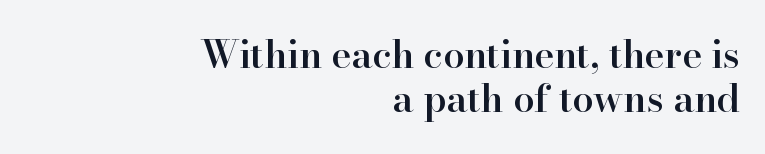
Q: Is the text bold? A: Semi-bold.
Q: Is the text italic (slanted)? A: No, it is upright.
Q: Is the typeface a serif or a sans-serif typeface? A: Serif.
Q: Is the text underlined? A: No.
Q: How is the paragraph aligned? A: Right-aligned.
Q: Is the spacing between letters normal or unusually wide? A: Normal.
Q: Width (condensed, normal, or wide)? A: Normal.
Q: Stroke contrast? A: High.
Q: x-height? A: Small.
Q: Monospaced? A: No.
